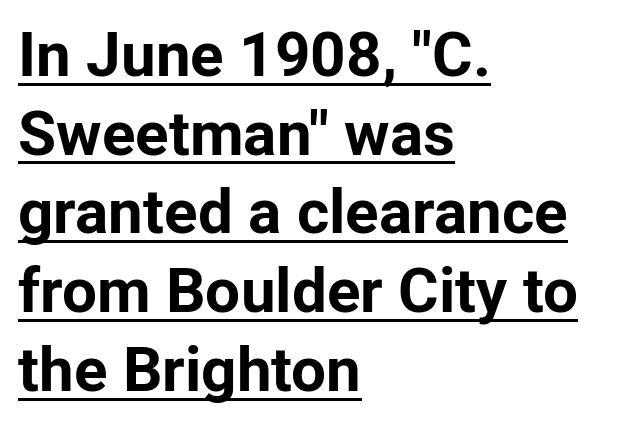
The image shows 62 px bold sans-serif type, upright; set left-aligned, normal line spacing (1.27x), normal letter spacing, underlined; low stroke contrast and a medium x-height.
